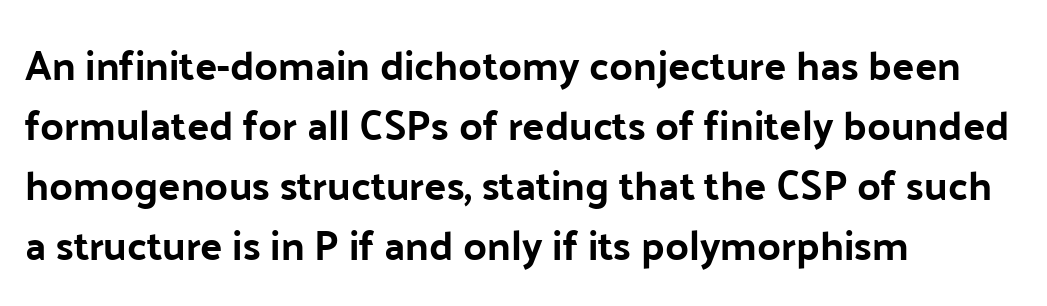
The image shows 41 px bold sans-serif type, upright; set left-aligned, normal line spacing (1.46x), normal letter spacing, not underlined; low stroke contrast and a medium x-height.
